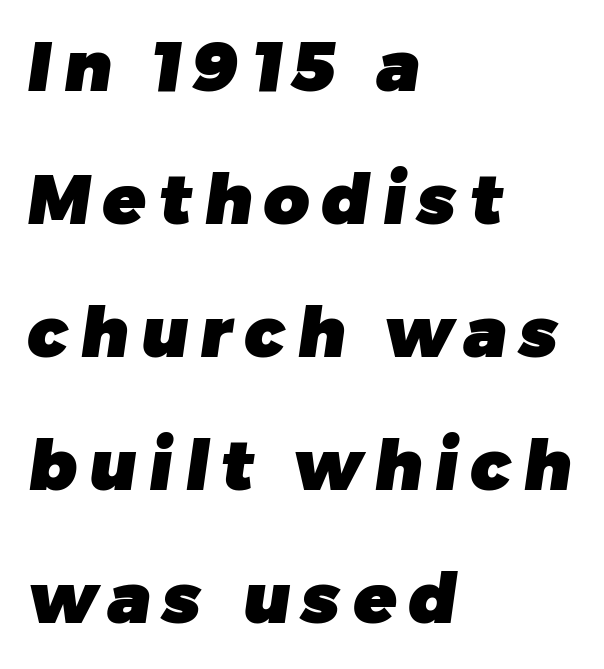
The image shows 70 px heavy sans-serif type; set left-aligned, loose line spacing (1.9x), not underlined; low stroke contrast and a medium x-height.
